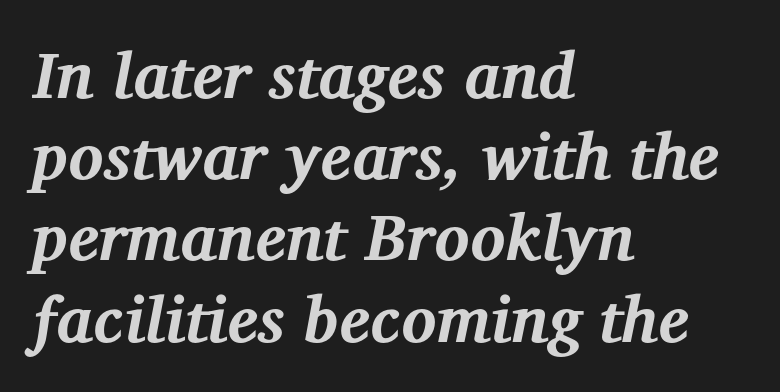
The designer left line spacing at the default. Is this a fixed-width face? No — the glyphs have proportional, varying widths. A typesetter would call this zero additional tracking. In terms of letterform style, serifs are clearly present. Each row of text sits above clean, open space.
